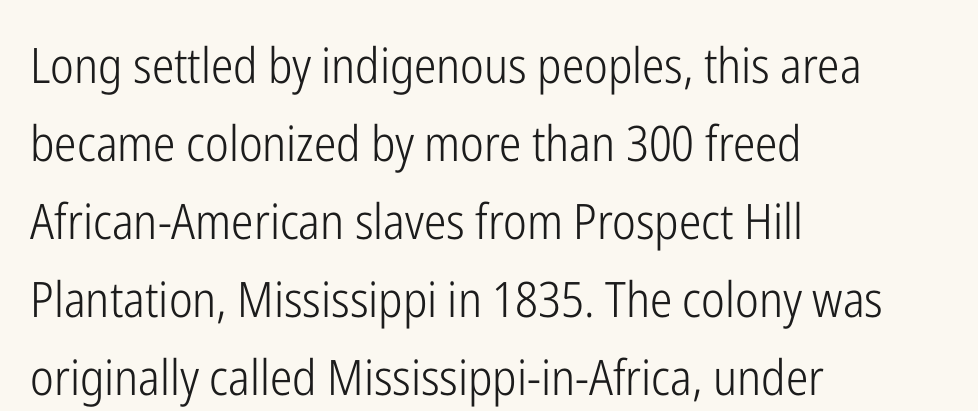
Q: Is the text bold? A: No.
Q: Is the text italic (slanted)? A: No, it is upright.
Q: Is the typeface a serif or a sans-serif typeface? A: Sans-serif.
Q: Is the text underlined? A: No.
Q: How is the paragraph aligned? A: Left-aligned.
Q: Is the spacing between letters normal or unusually wide? A: Normal.
Q: Is the spacing between lines tight, normal or loose? A: Normal.
Q: Width (condensed, normal, or wide)? A: Condensed.
Q: Stroke contrast? A: Low.
Q: x-height? A: Medium.
Q: Monospaced? A: No.
